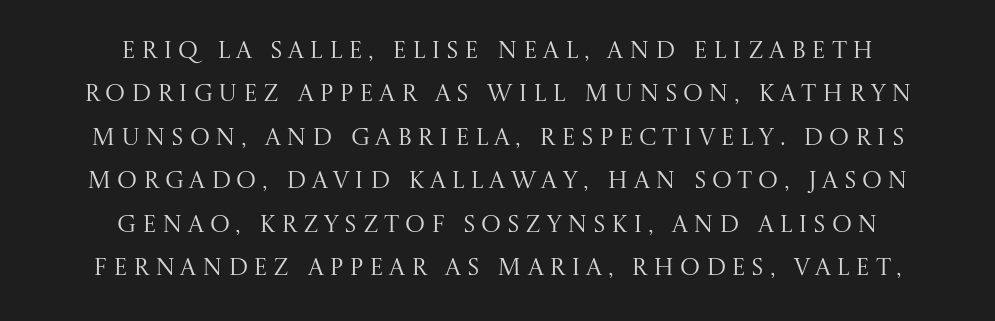
{"italic": "no", "bold": "no", "underline": "no", "align": "center", "line_spacing_ratio": 1.81, "letter_spacing": "wide", "letter_spacing_em": 0.23, "glyph_px": 24}
